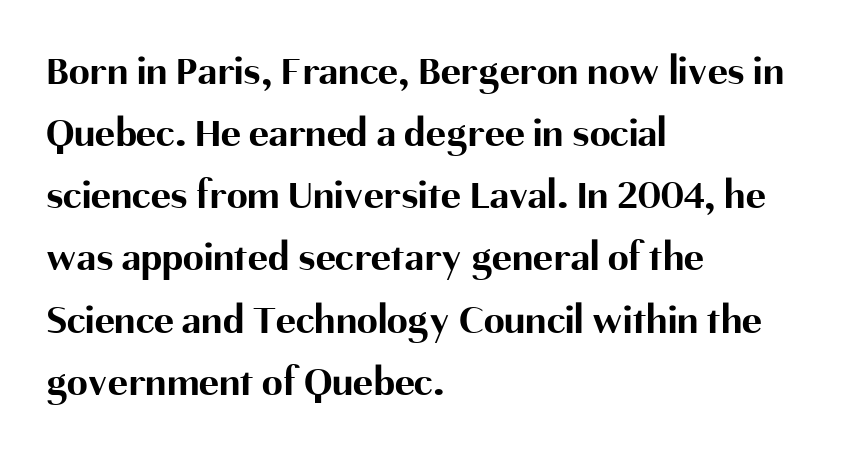
The image shows 42 px bold sans-serif type, upright; set left-aligned, normal line spacing (1.48x), normal letter spacing, not underlined; medium stroke contrast and a medium x-height.
